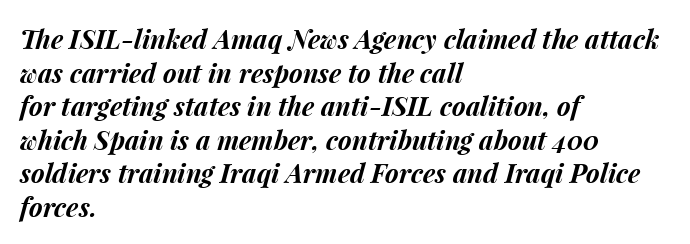
{"italic": "yes", "lean": "right", "slant_degrees": 15, "bold": "yes", "underline": "no", "align": "left", "line_spacing": "normal", "line_spacing_ratio": 1.29, "letter_spacing": "normal", "letter_spacing_em": 0.0, "glyph_px": 26}
